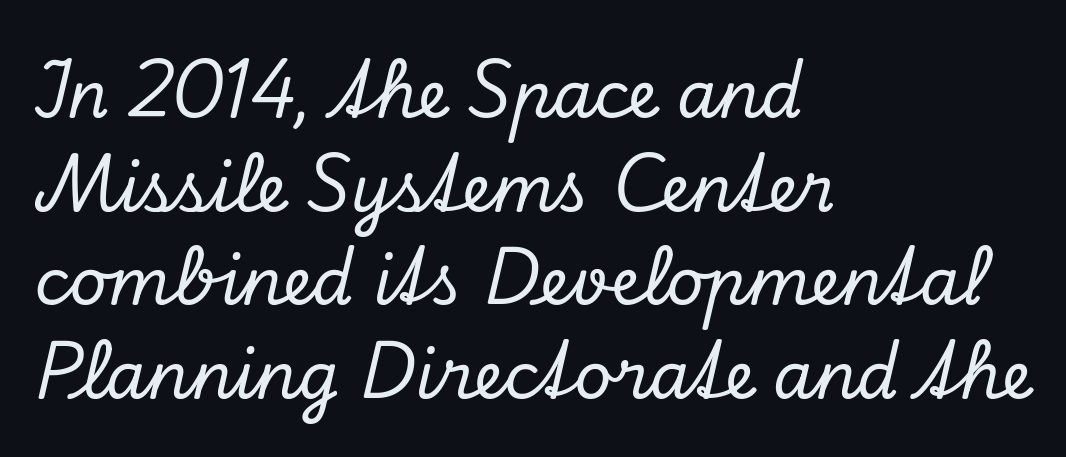
Q: Is the text italic (slanted)? A: Yes, it leans right by about 13 degrees.
Q: Is the typeface a serif or a sans-serif typeface? A: Serif.
Q: Is the text underlined? A: No.
Q: How is the paragraph aligned? A: Left-aligned.
Q: Is the spacing between letters normal or unusually wide? A: Normal.
Q: Is the spacing between lines tight, normal or loose? A: Normal.
Q: Width (condensed, normal, or wide)? A: Normal.
Q: Stroke contrast? A: Low.
Q: x-height? A: Small.
Q: Monospaced? A: No.
